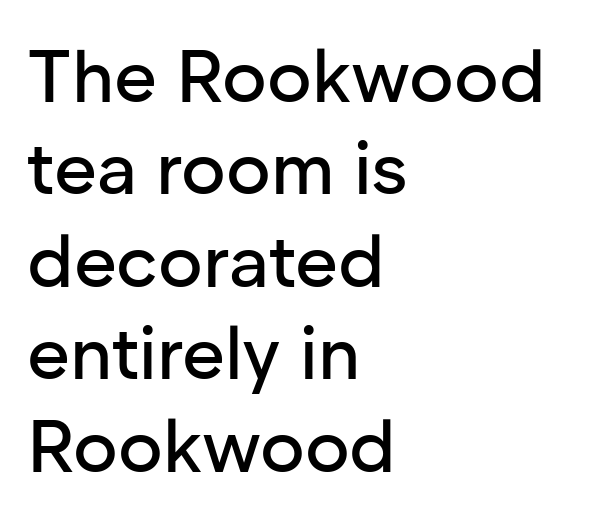
Q: Is the text italic (slanted)? A: No, it is upright.
Q: Is the typeface a serif or a sans-serif typeface? A: Sans-serif.
Q: Is the text underlined? A: No.
Q: How is the paragraph aligned? A: Left-aligned.
Q: Is the spacing between letters normal or unusually wide? A: Normal.
Q: Is the spacing between lines tight, normal or loose? A: Normal.
Q: Width (condensed, normal, or wide)? A: Normal.
Q: Stroke contrast? A: Low.
Q: x-height? A: Medium.
Q: Monospaced? A: No.
